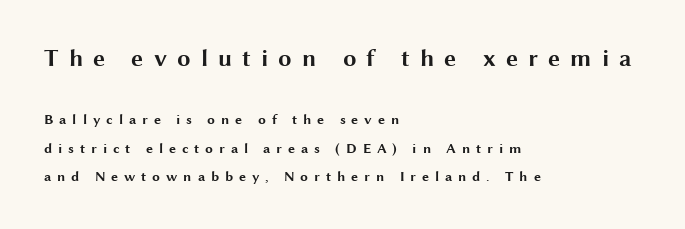
Q: Is the text bold? A: Yes.
Q: Is the text italic (slanted)? A: No, it is upright.
Q: Is the text underlined? A: No.
Q: How is the paragraph aligned? A: Left-aligned.
Q: Is the spacing between letters normal or unusually wide? A: Unusually wide.
Q: Is the spacing between lines tight, normal or loose? A: Loose.
Q: Which block of text is set in a larger size, the first (top) or the second (bottom)? A: The first (top) one.
